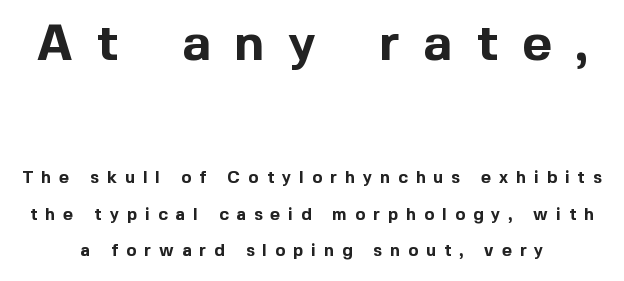
{"serif": "no", "italic": "no", "bold": "yes", "weight": "bold", "width": "normal", "x_height": "medium", "monospaced": "no", "underline": "no", "line_spacing": "loose", "line_spacing_ratio": 2.13, "letter_spacing": "wide", "letter_spacing_em": 0.47, "larger_block": "first", "size_ratio": 3.0, "glyph_px": 51}
